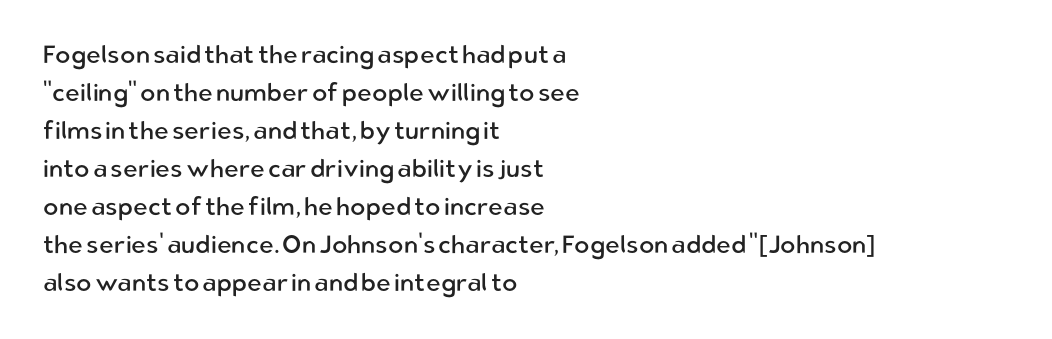
The font's upright variant was chosen for this text. The specimen omits any rule beneath the text block's lines. All the whitespace from short lines collects on the right. Tracking here is standard; glyphs follow each other at the usual distance.
